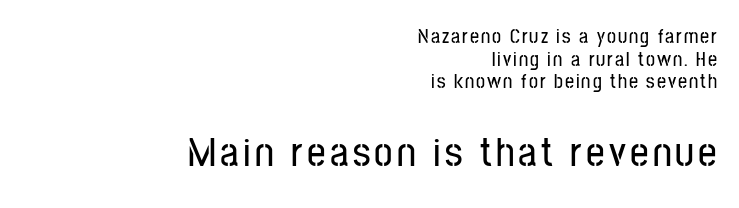
Q: Is the text italic (slanted)? A: No, it is upright.
Q: Is the typeface a serif or a sans-serif typeface? A: Sans-serif.
Q: Is the text underlined? A: No.
Q: How is the paragraph aligned? A: Right-aligned.
Q: Is the spacing between lines tight, normal or loose? A: Tight.
Q: Which block of text is set in a larger size, the first (top) or the second (bottom)? A: The second (bottom) one.
Q: Width (condensed, normal, or wide)? A: Condensed.
Q: Stroke contrast? A: Low.
Q: x-height? A: Medium.
Q: Monospaced? A: No.
